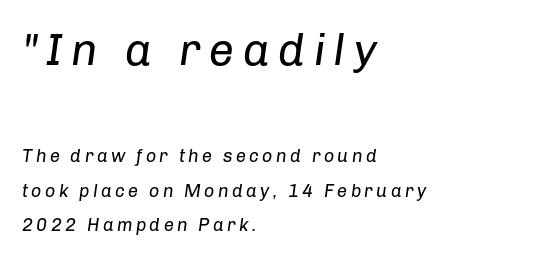
Q: Is the text bold? A: No.
Q: Is the text italic (slanted)? A: Yes, it leans right by about 8 degrees.
Q: Is the text underlined? A: No.
Q: How is the paragraph aligned? A: Left-aligned.
Q: Is the spacing between lines tight, normal or loose? A: Loose.
Q: Which block of text is set in a larger size, the first (top) or the second (bottom)? A: The first (top) one.
Q: Width (condensed, normal, or wide)? A: Normal.
Q: Stroke contrast? A: Low.
Q: x-height? A: Medium.
Q: Monospaced? A: No.
